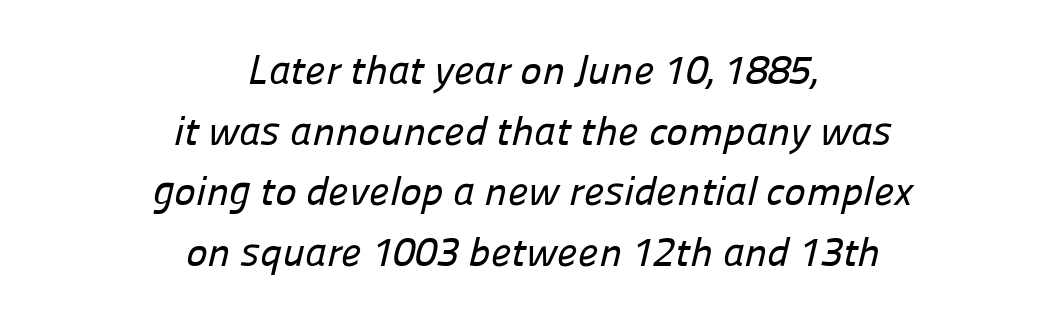
Q: Is the typeface a serif or a sans-serif typeface? A: Sans-serif.
Q: Is the text underlined? A: No.
Q: How is the paragraph aligned? A: Centered.
Q: Is the spacing between letters normal or unusually wide? A: Normal.
Q: Is the spacing between lines tight, normal or loose? A: Normal.
Q: Width (condensed, normal, or wide)? A: Normal.
Q: Stroke contrast? A: Low.
Q: x-height? A: Medium.
Q: Monospaced? A: No.
